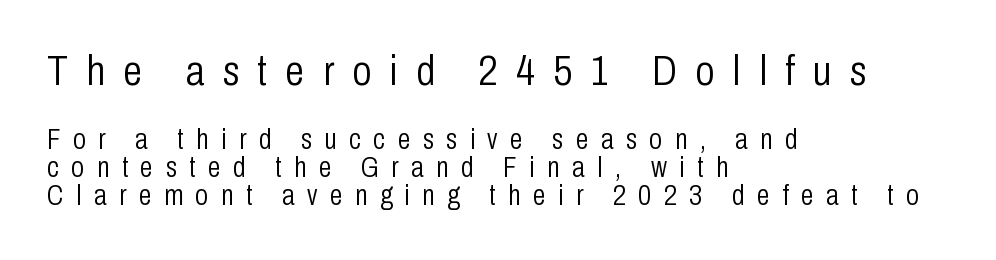
The image shows 43 px light, condensed sans-serif type, upright; set left-aligned, tight line spacing (0.97x), unusually wide letter spacing (+0.43 em), not underlined; the first (top) block is 1.48x larger; low stroke contrast and a medium x-height.
